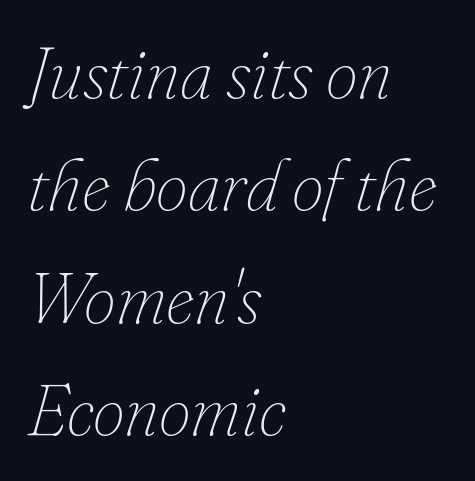
Q: Is the text bold? A: No.
Q: Is the text italic (slanted)? A: Yes, it leans right by about 16 degrees.
Q: Is the text underlined? A: No.
Q: How is the paragraph aligned? A: Left-aligned.
Q: Is the spacing between letters normal or unusually wide? A: Normal.
Q: Is the spacing between lines tight, normal or loose? A: Normal.
Q: Width (condensed, normal, or wide)? A: Normal.
Q: Stroke contrast? A: Low.
Q: x-height? A: Small.
Q: Monospaced? A: No.
